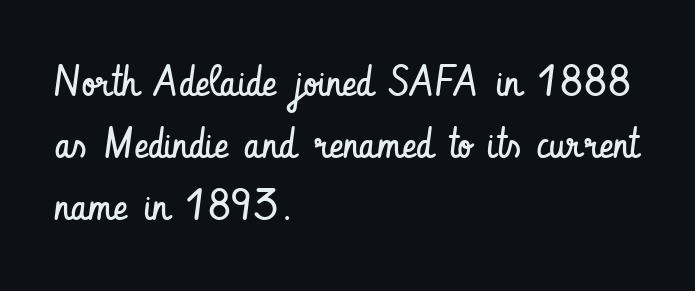
The letters carry no serifs — their stems end cleanly without finishing strokes. Short and long lines alike share a common starting point at left. Descenders hang freely into open space. Look at the tracking — it's just the regular setting, nothing added.
